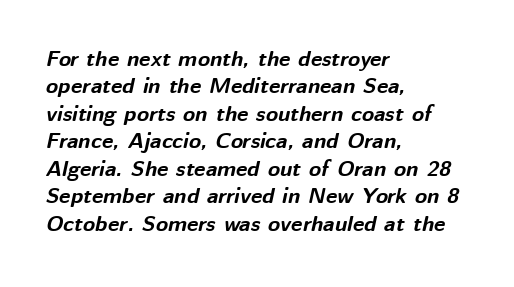
Q: Is the text bold? A: Yes.
Q: Is the text italic (slanted)? A: Yes, it leans right by about 12 degrees.
Q: Is the text underlined? A: No.
Q: How is the paragraph aligned? A: Left-aligned.
Q: Is the spacing between letters normal or unusually wide? A: Normal.
Q: Is the spacing between lines tight, normal or loose? A: Normal.
